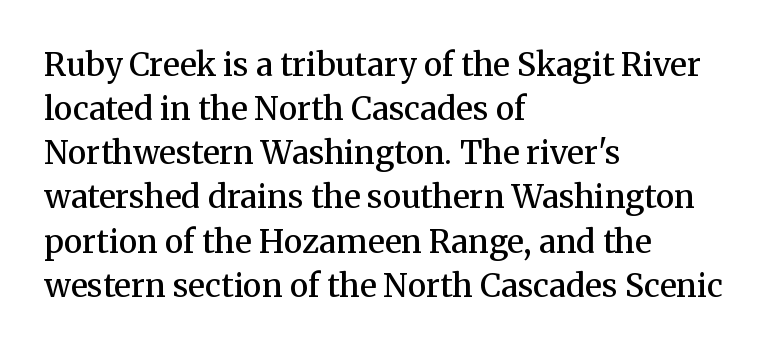
Q: Is the text bold? A: Semi-bold.
Q: Is the text italic (slanted)? A: No, it is upright.
Q: Is the typeface a serif or a sans-serif typeface? A: Serif.
Q: Is the text underlined? A: No.
Q: How is the paragraph aligned? A: Left-aligned.
Q: Is the spacing between letters normal or unusually wide? A: Normal.
Q: Is the spacing between lines tight, normal or loose? A: Normal.
Q: Width (condensed, normal, or wide)? A: Normal.
Q: Stroke contrast? A: Medium.
Q: x-height? A: Medium.
Q: Monospaced? A: No.
